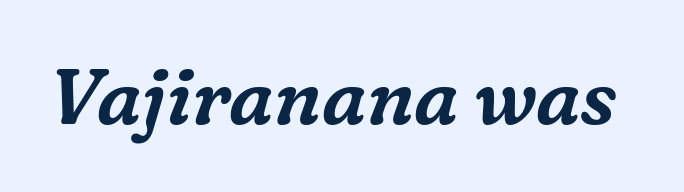
The image shows 77 px serif type, italic (leaning right); set normal letter spacing, not underlined; medium stroke contrast and a medium x-height.
